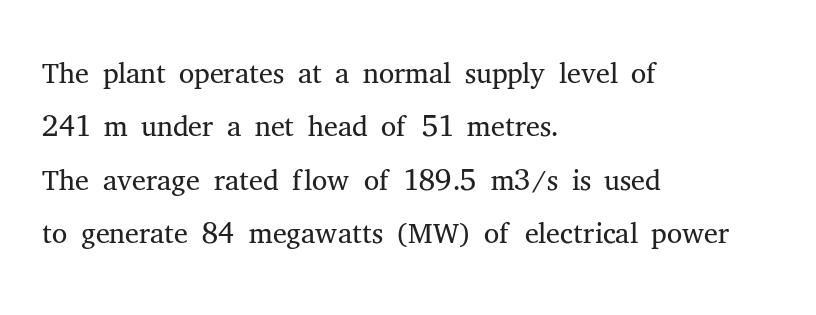
The image shows 43 px light serif type, upright; set left-aligned, line spacing 1.24x, normal letter spacing, not underlined; medium stroke contrast and a medium x-height.
